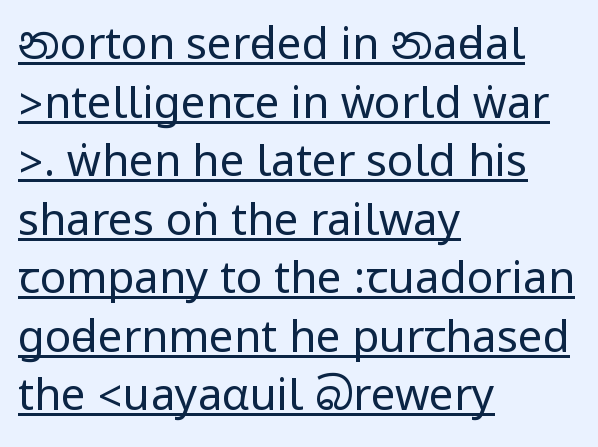
{"serif": "no", "italic": "no", "bold": "no", "weight": "regular", "width": "condensed", "stroke_contrast": "low", "underline": "yes", "align": "left", "line_spacing": "normal", "line_spacing_ratio": 1.33, "letter_spacing": "normal", "letter_spacing_em": 0.0, "glyph_px": 44}
